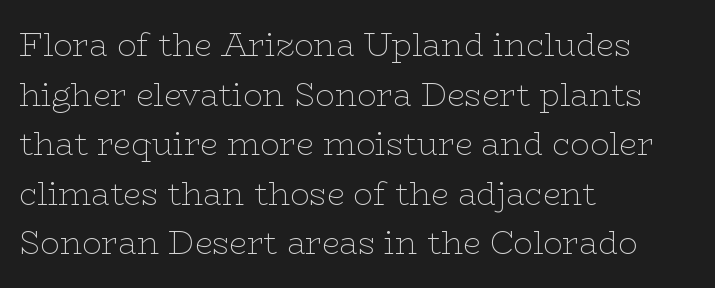
The image shows 32 px thin, wide serif type, upright; set left-aligned, normal line spacing (1.55x), normal letter spacing, not underlined; low stroke contrast and a medium x-height.
